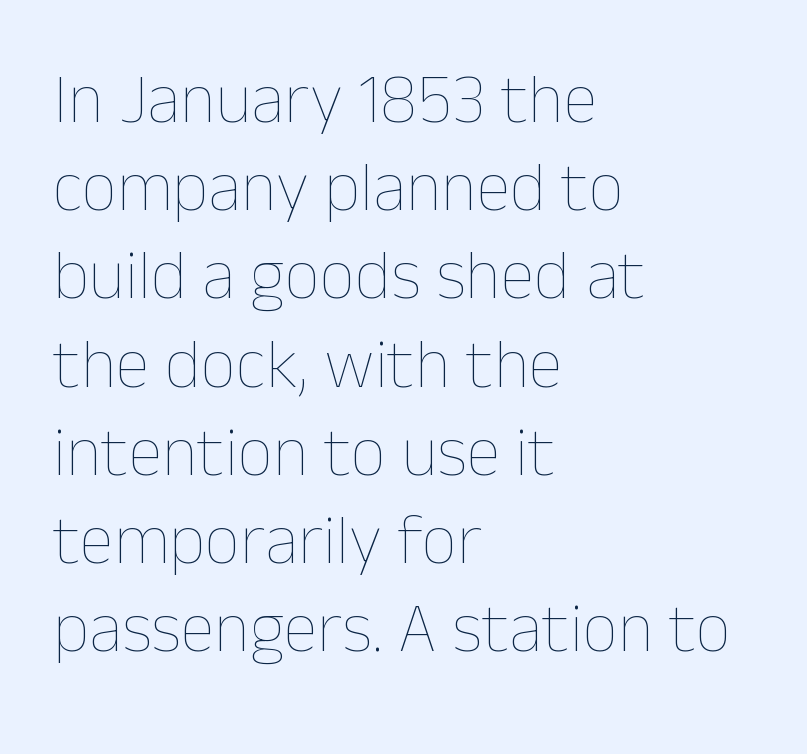
No chunkiness to these letters — they're not bold. Horizontally, the lines are justified to the leading edge only. Posture: vertical. Character widths vary here, with narrow letters taking less room than wide ones. The rendering keeps characters at their native spacing. The words here are not underlined.
